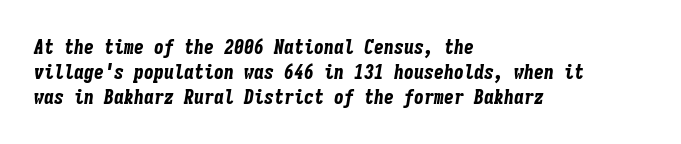
{"italic": "yes", "lean": "right", "slant_degrees": 9, "bold": "yes", "underline": "no", "align": "left", "line_spacing_ratio": 1.24, "letter_spacing": "normal", "letter_spacing_em": 0.0, "glyph_px": 20}
